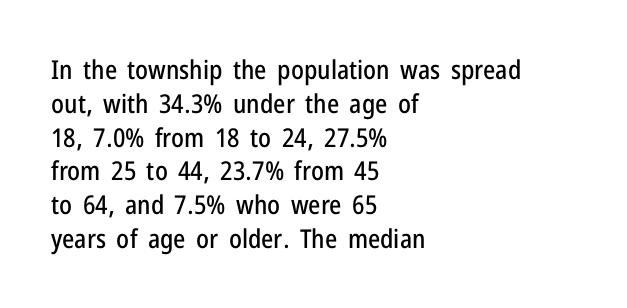
The image shows 26 px text type, upright; set left-aligned, normal line spacing (1.3x), normal letter spacing, not underlined.
